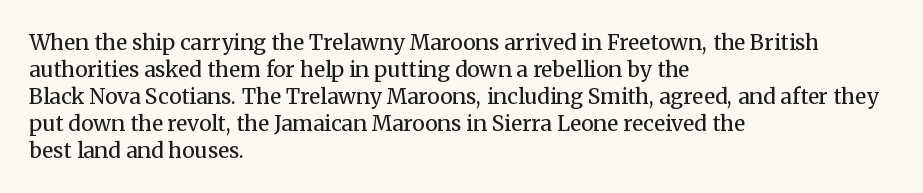
Q: Is the text bold? A: No.
Q: Is the text italic (slanted)? A: No, it is upright.
Q: Is the text underlined? A: No.
Q: How is the paragraph aligned? A: Left-aligned.
Q: Is the spacing between letters normal or unusually wide? A: Normal.
Q: Is the spacing between lines tight, normal or loose? A: Normal.
